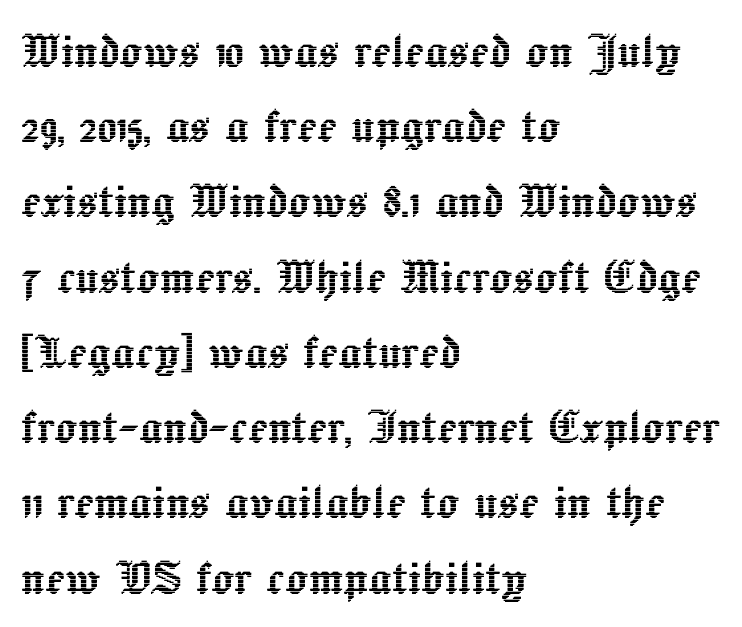
{"italic": "no", "width": "normal", "x_height": "medium", "monospaced": "no", "underline": "no", "align": "left", "line_spacing": "normal", "line_spacing_ratio": 1.32, "letter_spacing": "normal", "letter_spacing_em": 0.0, "glyph_px": 57}
